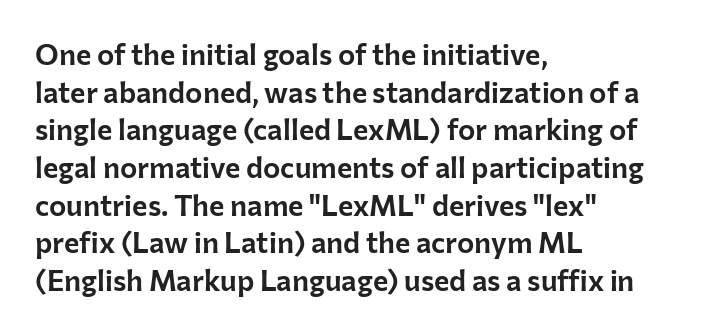
The image shows 29 px sans-serif type, upright; set left-aligned, normal line spacing (1.3x), normal letter spacing, not underlined; low stroke contrast and a medium x-height.
